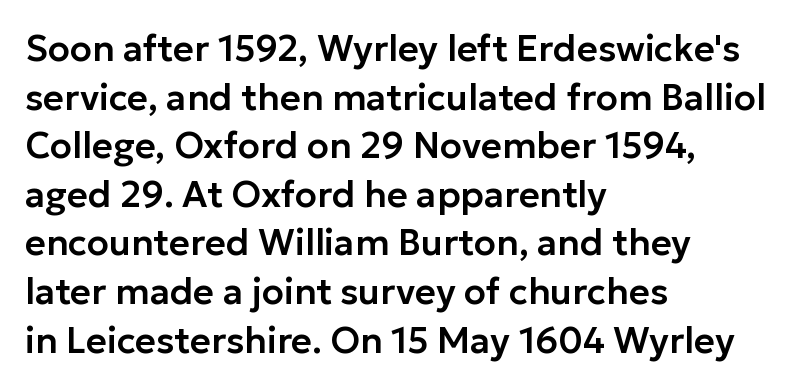
Left-aligned paragraph, ragged on the right. This is the regular roman posture of the typeface. Underlining? Definitely not there. The type is set solid horizontally, with unmodified tracking. Letterform terminals end flat and unadorned throughout the passage. Each letter keeps its own natural width here, so spacing adapts to shape.
